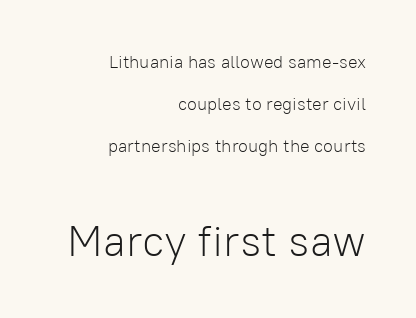
{"serif": "no", "italic": "no", "bold": "no", "weight": "light", "width": "normal", "stroke_contrast": "low", "x_height": "medium", "monospaced": "no", "underline": "no", "align": "right", "line_spacing": "loose", "line_spacing_ratio": 2.34, "letter_spacing": "normal", "letter_spacing_em": 0.0, "larger_block": "second", "size_ratio": 2.44, "glyph_px": 44}
